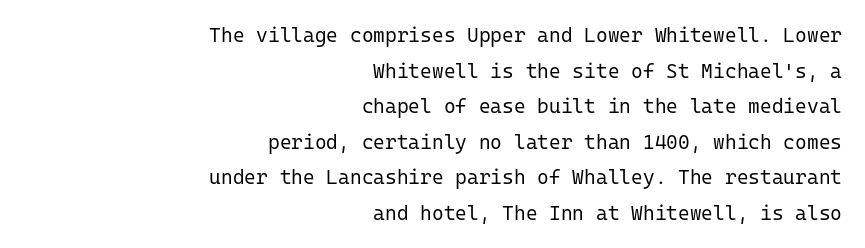
Q: Is the text bold? A: No.
Q: Is the text italic (slanted)? A: No, it is upright.
Q: Is the text underlined? A: No.
Q: How is the paragraph aligned? A: Right-aligned.
Q: Is the spacing between letters normal or unusually wide? A: Normal.
